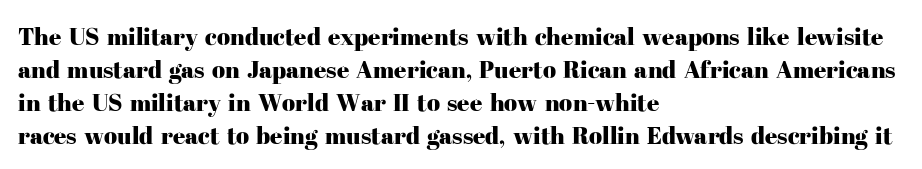
The image shows 24 px text type, upright; set left-aligned, normal line spacing (1.37x), normal letter spacing, not underlined.
